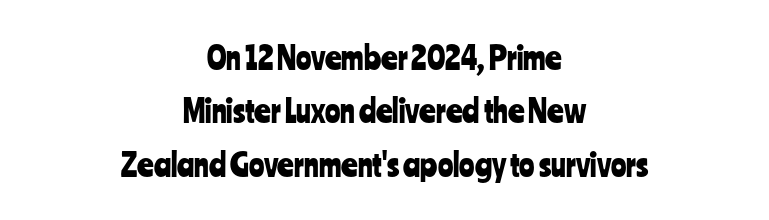
Characters follow at the spacing the type designer built in. The baseline area is clear. The specimen reads as upright at a glance. Typographically, this falls in the sans-serif category. Which margin do the lines hug? Neither — every line sits in the middle.
